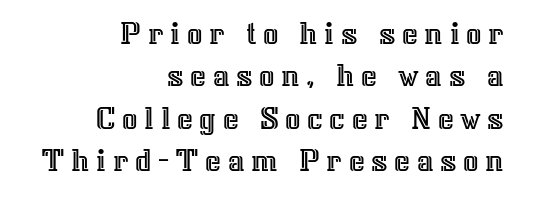
Lines of text with bare space underneath. Ordinary non-slanted type is in use. Horizontal bands of white between lines are of average thickness. The letters advance in unequal steps, a hallmark of proportional type. The paragraph shown leans on its right margin.
